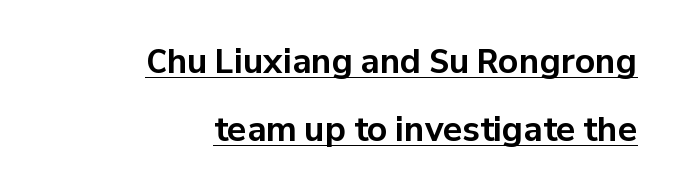
A student would call this right alignment; a typographer would say flush right, rag left. This sample has the flowing, uneven cadence of proportional lettering. Notice how the stems are strictly vertical — no italics here. One glance says open: line gaps are wider than usual. The characters look thick and weighty, a clear bold. The lettering is marked with a stroke running underneath it.
